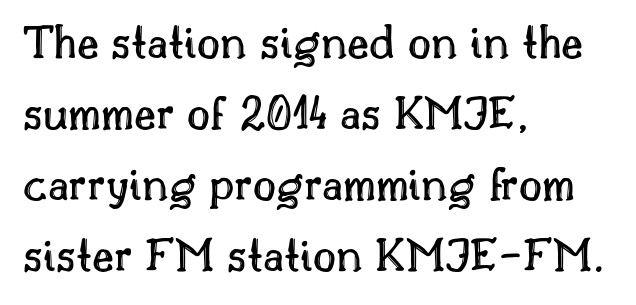
The image shows 50 px text type, upright; set left-aligned, normal line spacing (1.42x), normal letter spacing, not underlined; a small x-height.
